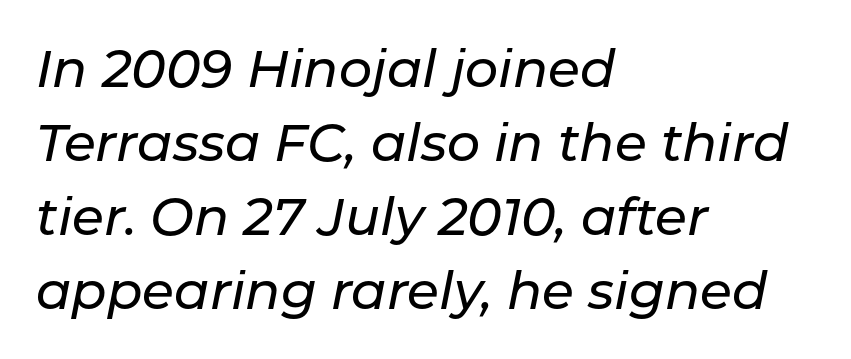
Q: Is the text italic (slanted)? A: Yes, it leans right by about 11 degrees.
Q: Is the text underlined? A: No.
Q: How is the paragraph aligned? A: Left-aligned.
Q: Is the spacing between letters normal or unusually wide? A: Normal.
Q: Is the spacing between lines tight, normal or loose? A: Normal.
Q: Width (condensed, normal, or wide)? A: Normal.
Q: Stroke contrast? A: Low.
Q: x-height? A: Medium.
Q: Monospaced? A: No.
